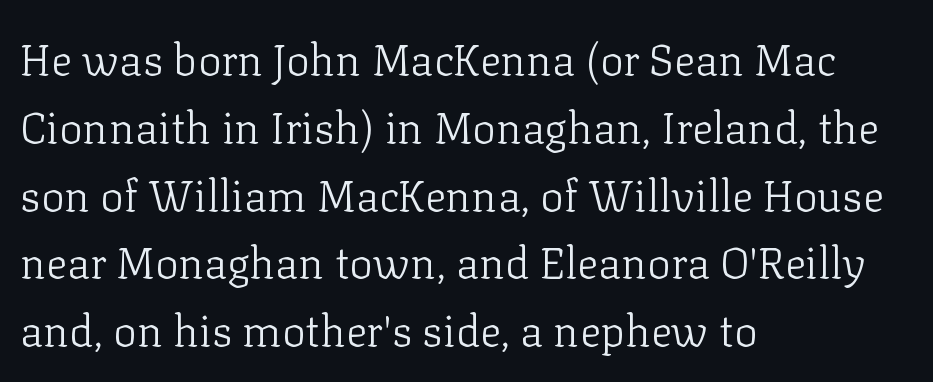
A clean baseline with only descenders dipping below it. Where is the straight margin? On the left. Posture: upright roman. This sample uses plain, unmodified letter spacing. Regarding serifs, this sample has them. The rendering uses natural spacing where letterforms have individual widths.
